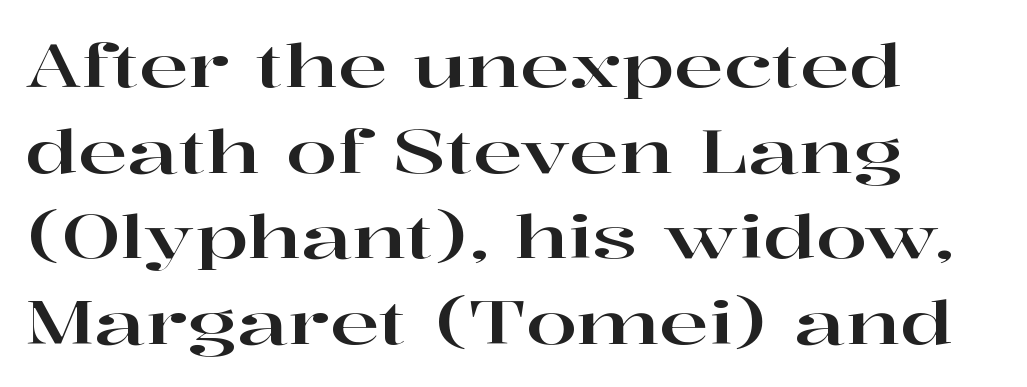
Q: Is the text italic (slanted)? A: No, it is upright.
Q: Is the typeface a serif or a sans-serif typeface? A: Serif.
Q: Is the text underlined? A: No.
Q: How is the paragraph aligned? A: Left-aligned.
Q: Is the spacing between letters normal or unusually wide? A: Normal.
Q: Is the spacing between lines tight, normal or loose? A: Normal.
Q: Width (condensed, normal, or wide)? A: Wide.
Q: Stroke contrast? A: High.
Q: x-height? A: Medium.
Q: Monospaced? A: No.
